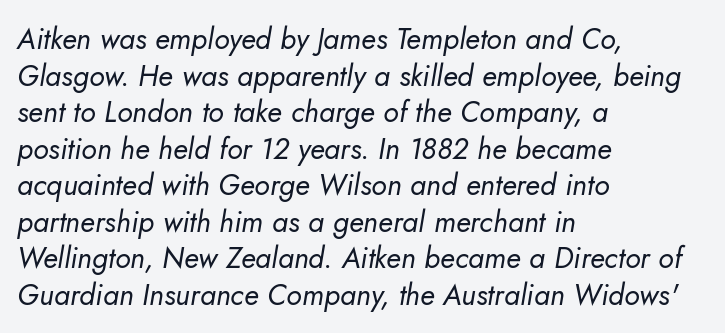
{"italic": "yes", "lean": "right", "slant_degrees": 5, "bold": "no", "weight": "regular", "width": "normal", "stroke_contrast": "low", "x_height": "small", "monospaced": "no", "underline": "no", "align": "left", "line_spacing": "normal", "line_spacing_ratio": 1.26, "letter_spacing": "normal", "letter_spacing_em": 0.0, "glyph_px": 29}
